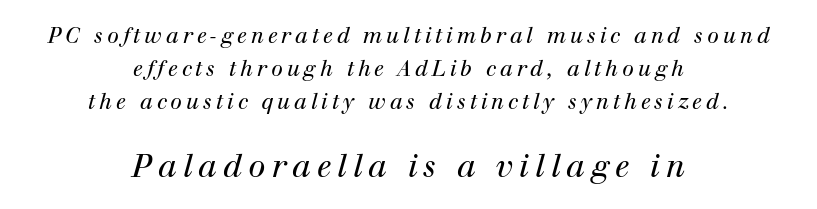
{"serif": "yes", "italic": "yes", "lean": "right", "slant_degrees": 12, "bold": "no", "weight": "regular", "width": "normal", "stroke_contrast": "high", "x_height": "medium", "monospaced": "no", "underline": "no", "align": "center", "line_spacing": "normal", "line_spacing_ratio": 1.58, "larger_block": "second", "size_ratio": 1.48, "glyph_px": 31}
